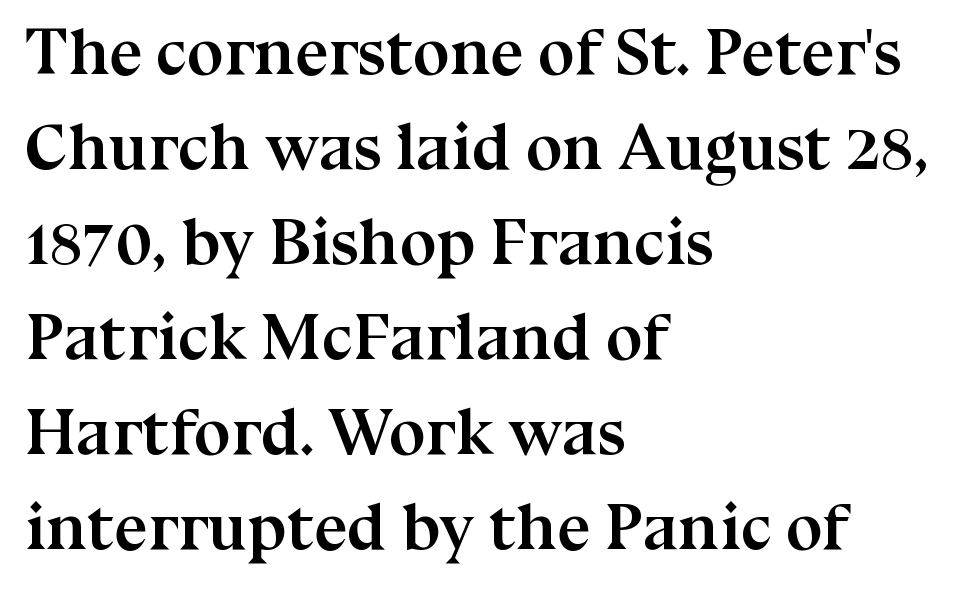
{"serif": "yes", "italic": "no", "bold": "yes", "weight": "semibold", "width": "normal", "stroke_contrast": "medium", "x_height": "medium", "monospaced": "no", "underline": "no", "align": "left", "line_spacing": "normal", "line_spacing_ratio": 1.44, "letter_spacing": "normal", "letter_spacing_em": 0.0, "glyph_px": 66}
